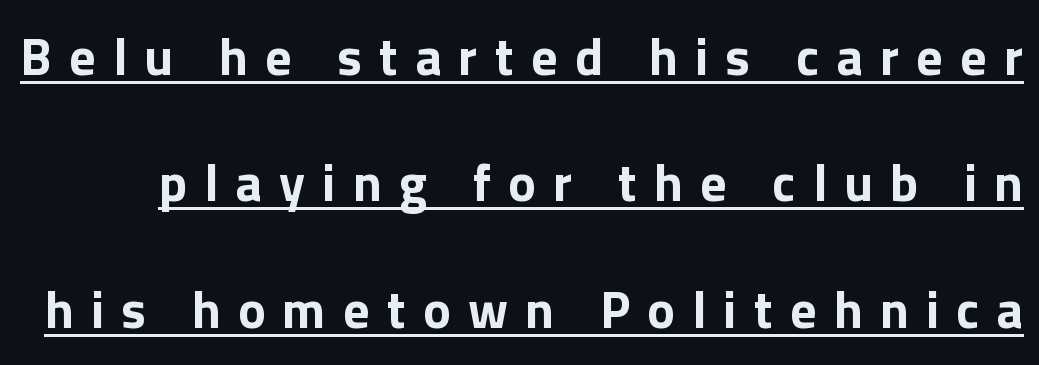
Q: Is the text bold? A: Yes.
Q: Is the text italic (slanted)? A: No, it is upright.
Q: Is the typeface a serif or a sans-serif typeface? A: Sans-serif.
Q: Is the text underlined? A: Yes.
Q: Is the spacing between letters normal or unusually wide? A: Unusually wide.
Q: Is the spacing between lines tight, normal or loose? A: Loose.
Q: Width (condensed, normal, or wide)? A: Normal.
Q: Stroke contrast? A: Low.
Q: x-height? A: Medium.
Q: Monospaced? A: No.
